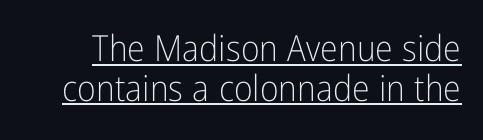
Stroke mass is kept to a normal reading level or below. Does the leading feel generous? Not at all — it's pinched. Is this a fixed-width face? No — the glyphs have proportional, varying widths. The horizontal fit of the characters is conventional and even. A baseline rule has been typeset under these characters. The lettering holds an erect, upright posture throughout.
